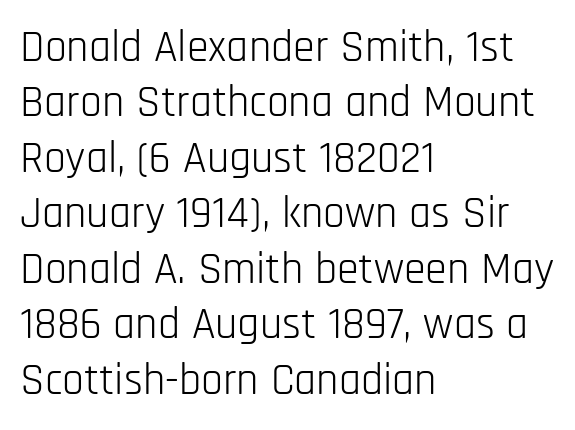
{"serif": "no", "italic": "no", "bold": "no", "weight": "light", "width": "condensed", "stroke_contrast": "low", "x_height": "large", "monospaced": "no", "underline": "no", "align": "left", "line_spacing": "normal", "line_spacing_ratio": 1.26, "letter_spacing": "normal", "letter_spacing_em": 0.0, "glyph_px": 44}
